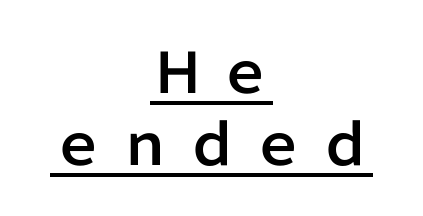
Underlined type. In terms of leading, this rendering sits right in the middle. Does the copy run flush right? No — it is centered line by line. The font's upright variant was chosen for this text. No feet cap the strokes, marking this as sans-serif type.
